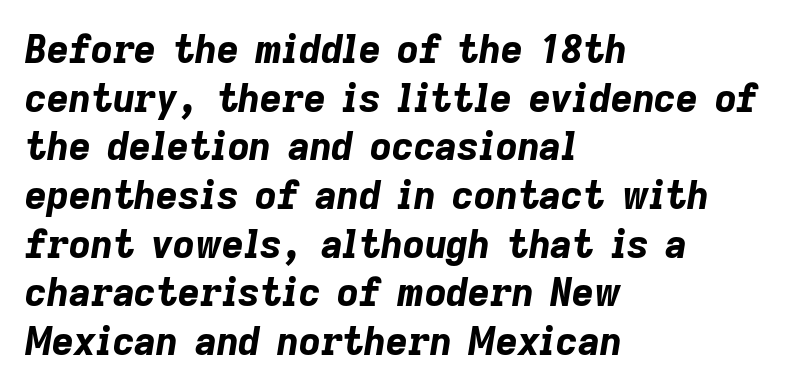
{"italic": "yes", "lean": "right", "slant_degrees": 9, "bold": "yes", "weight": "bold", "width": "normal", "stroke_contrast": "low", "x_height": "medium", "monospaced": "no", "underline": "no", "align": "left", "line_spacing": "normal", "line_spacing_ratio": 1.28, "letter_spacing": "normal", "letter_spacing_em": 0.0, "glyph_px": 38}
